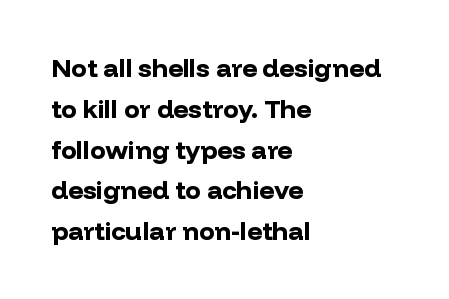
{"italic": "no", "bold": "yes", "underline": "no", "align": "left", "line_spacing": "normal", "line_spacing_ratio": 1.57, "letter_spacing": "normal", "letter_spacing_em": 0.0, "glyph_px": 26}
